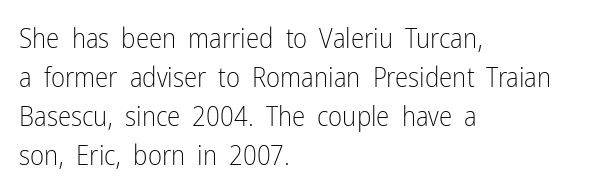
Q: Is the text bold? A: No.
Q: Is the text italic (slanted)? A: No, it is upright.
Q: Is the text underlined? A: No.
Q: How is the paragraph aligned? A: Left-aligned.
Q: Is the spacing between letters normal or unusually wide? A: Normal.
Q: Is the spacing between lines tight, normal or loose? A: Normal.
